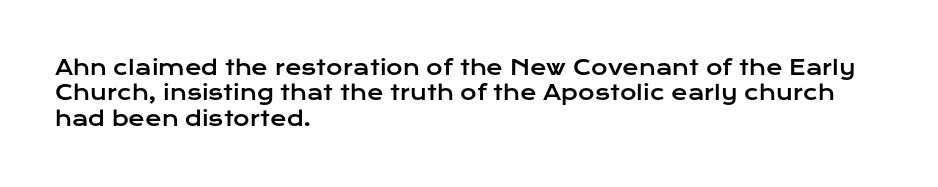
Layout note: lines flush left. The zone under the glyphs is completely vacant. The gaps between neighbouring characters are ordinary and unremarkable. Ascenders rise straight up at ninety degrees. Leading matches the norm, producing a regular column.
